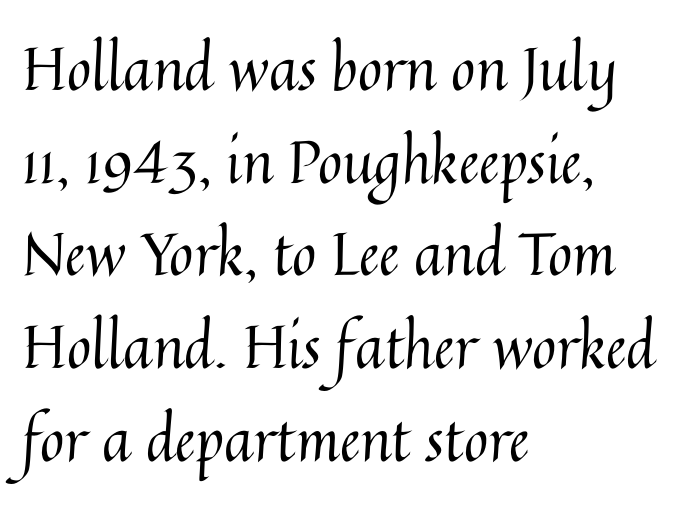
The image shows 59 px regular-weight type; set left-aligned, normal line spacing (1.57x), normal letter spacing, not underlined; medium stroke contrast and a medium x-height.
